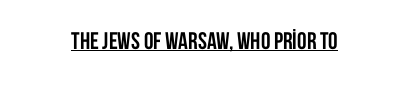
Q: Is the text bold? A: Yes.
Q: Is the text italic (slanted)? A: No, it is upright.
Q: Is the text underlined? A: Yes.
Q: Is the spacing between letters normal or unusually wide? A: Normal.
